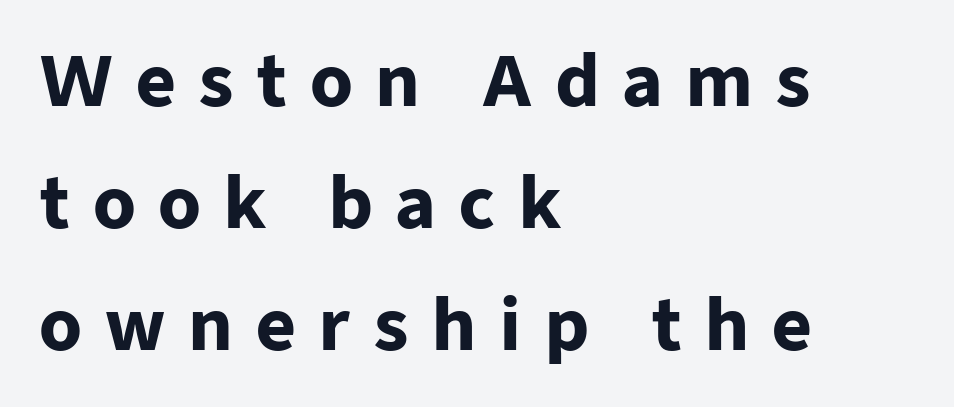
Type style note: lacks serifs. Posture: straight, roman, zero tilt. The rag falls on the right side of this text block. Tracking here is generous; glyphs stand well apart from one another. Proportional: the letters do not fall into vertical columns. The string is rendered with underlining switched off.
